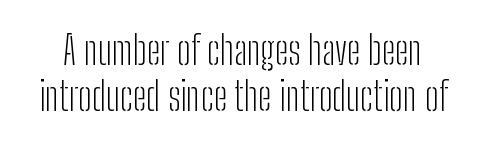
{"serif": "no", "italic": "no", "bold": "no", "weight": "light", "width": "condensed", "stroke_contrast": "low", "x_height": "medium", "monospaced": "no", "underline": "no", "line_spacing_ratio": 1.16, "letter_spacing": "normal", "letter_spacing_em": 0.0, "glyph_px": 40}
